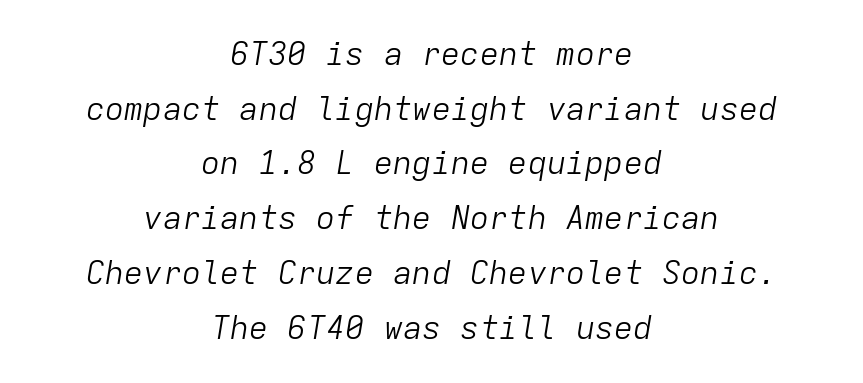
{"italic": "yes", "lean": "right", "slant_degrees": 9, "bold": "no", "weight": "light", "width": "normal", "stroke_contrast": "low", "x_height": "medium", "monospaced": "yes", "underline": "no", "align": "center", "line_spacing_ratio": 1.71, "letter_spacing": "normal", "letter_spacing_em": 0.0, "glyph_px": 32}
